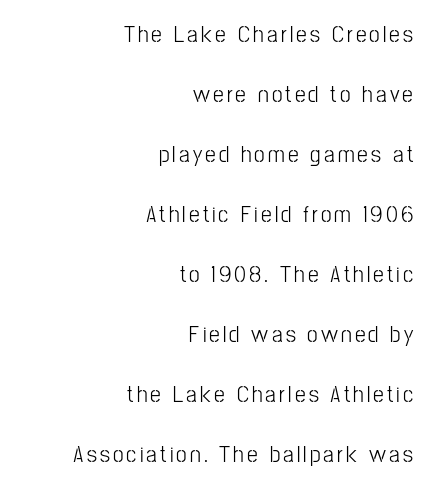
The image shows 24 px text type, upright; set right-aligned, loose line spacing (2.5x), not underlined.
